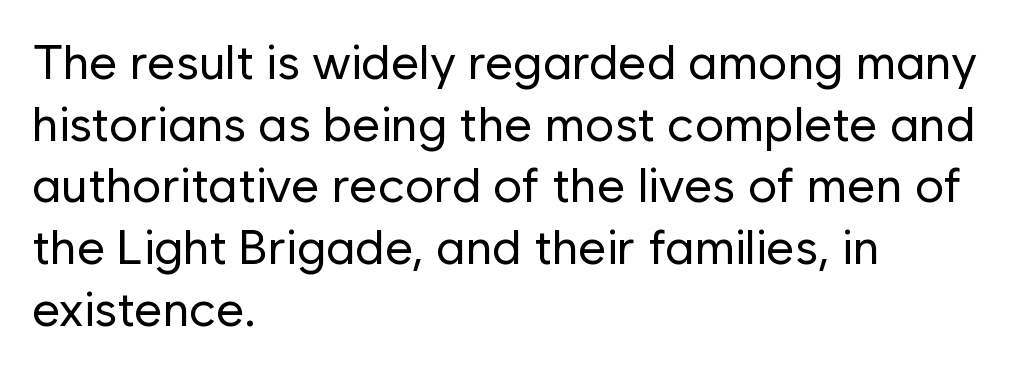
All the whitespace from short lines collects on the right. These glyphs show unthickened strokes, regular width or finer. Looks like regular typesetting: each glyph gets only the width it needs. Underline: absent. The gaps between neighbouring characters are ordinary and unremarkable.
